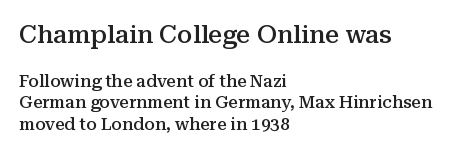
{"italic": "no", "bold": "semi", "underline": "no", "align": "left", "line_spacing": "normal", "line_spacing_ratio": 1.27, "letter_spacing": "normal", "letter_spacing_em": 0.0, "larger_block": "first", "size_ratio": 1.47, "glyph_px": 25}
